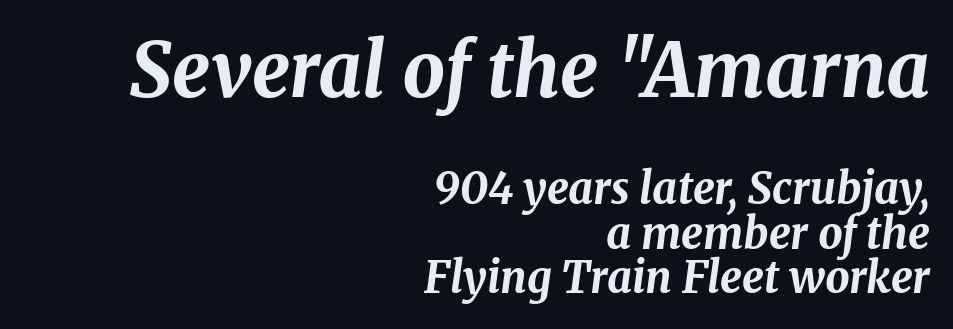
{"italic": "yes", "lean": "right", "slant_degrees": 8, "bold": "yes", "weight": "bold", "width": "normal", "stroke_contrast": "medium", "x_height": "medium", "monospaced": "no", "underline": "no", "align": "right", "line_spacing": "tight", "line_spacing_ratio": 1.04, "letter_spacing": "normal", "letter_spacing_em": 0.0, "larger_block": "first", "size_ratio": 1.74, "glyph_px": 75}
